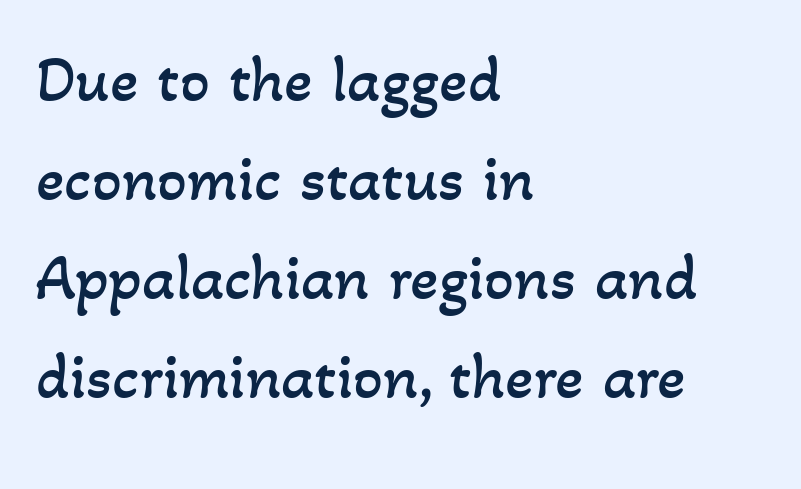
Nobody drew a line under any word here. Is this a fixed-width face? No — the glyphs have proportional, varying widths. If you measured baseline to baseline, you'd find a middling distance. Each word holds together tightly as a unit, with standard inter-letter gaps. The text block is weighted toward the left margin, trailing off unevenly rightward. Bold? No — there's no thickening of the strokes.
